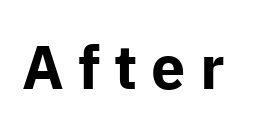
The image shows 61 px bold sans-serif type, upright; set unusually wide letter spacing (+0.23 em), not underlined; low stroke contrast and a medium x-height.
